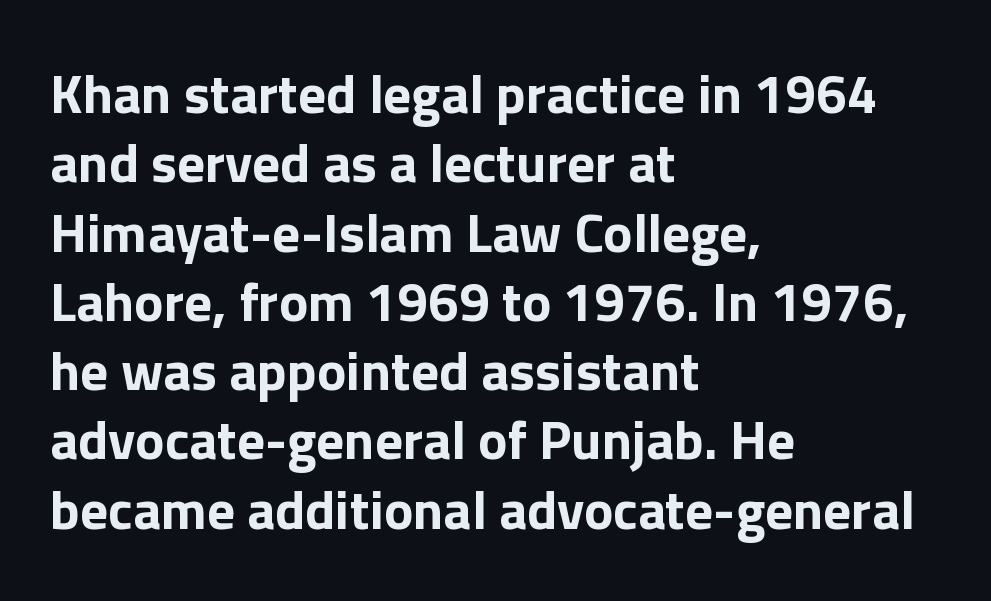
Q: Is the text bold? A: Yes.
Q: Is the text italic (slanted)? A: No, it is upright.
Q: Is the typeface a serif or a sans-serif typeface? A: Sans-serif.
Q: Is the text underlined? A: No.
Q: How is the paragraph aligned? A: Left-aligned.
Q: Is the spacing between letters normal or unusually wide? A: Normal.
Q: Is the spacing between lines tight, normal or loose? A: Normal.
Q: Width (condensed, normal, or wide)? A: Normal.
Q: Stroke contrast? A: Low.
Q: x-height? A: Medium.
Q: Monospaced? A: No.
